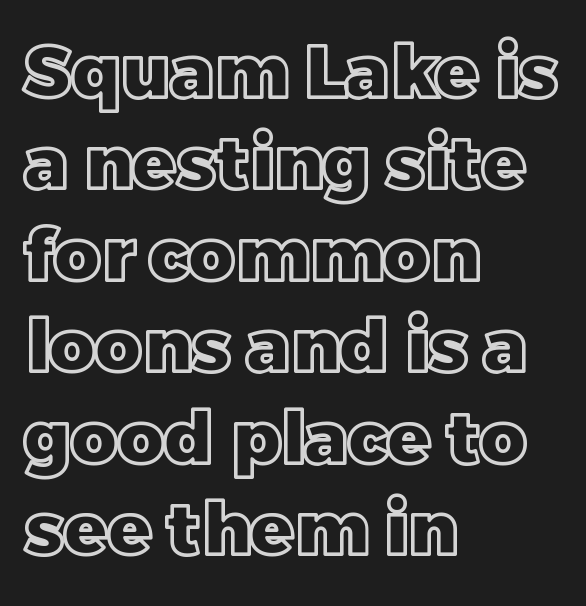
Q: Is the text italic (slanted)? A: No, it is upright.
Q: Is the text underlined? A: No.
Q: How is the paragraph aligned? A: Left-aligned.
Q: Is the spacing between letters normal or unusually wide? A: Normal.
Q: Is the spacing between lines tight, normal or loose? A: Normal.
Q: Width (condensed, normal, or wide)? A: Normal.
Q: x-height? A: Large.
Q: Monospaced? A: No.
